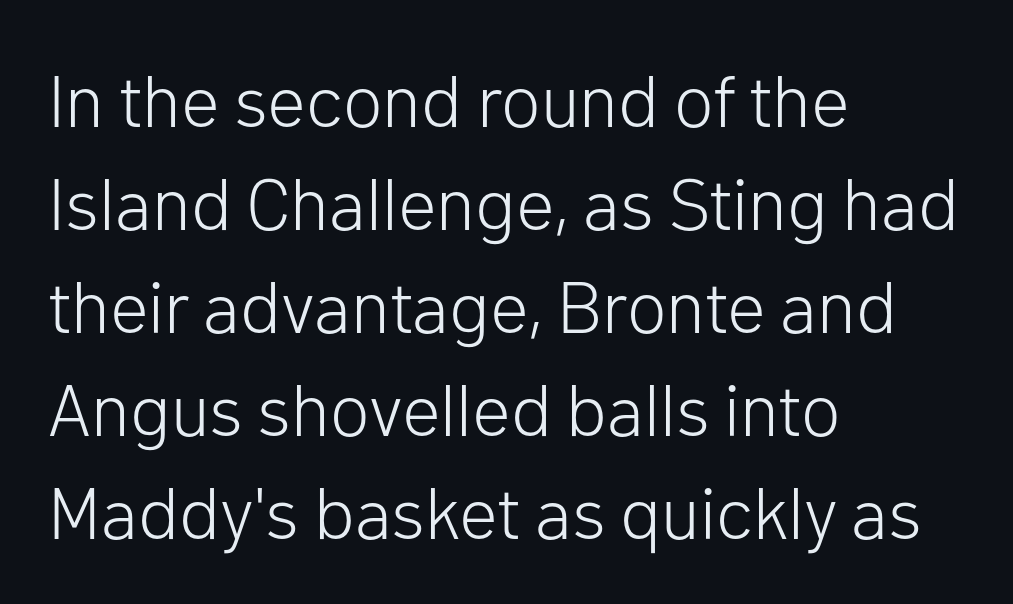
Q: Is the text bold? A: No.
Q: Is the text italic (slanted)? A: No, it is upright.
Q: Is the typeface a serif or a sans-serif typeface? A: Sans-serif.
Q: Is the text underlined? A: No.
Q: How is the paragraph aligned? A: Left-aligned.
Q: Is the spacing between letters normal or unusually wide? A: Normal.
Q: Is the spacing between lines tight, normal or loose? A: Normal.
Q: Width (condensed, normal, or wide)? A: Normal.
Q: Stroke contrast? A: Low.
Q: x-height? A: Medium.
Q: Monospaced? A: No.
